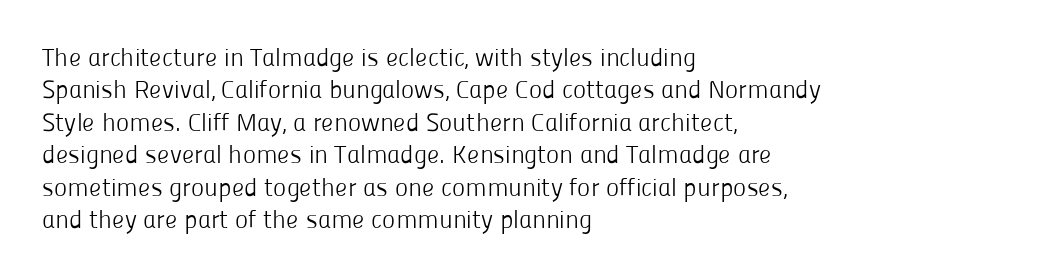
The words here are not underlined. Whoever set this chose a conventional vertical rhythm. Honestly, the letter spacing is just normal — you wouldn't notice it. Tall strokes in this sample are plumb rather than angled. Compared with a centered layout, this one pins lines to the left instead. The weight tops out at a normal text grade.
